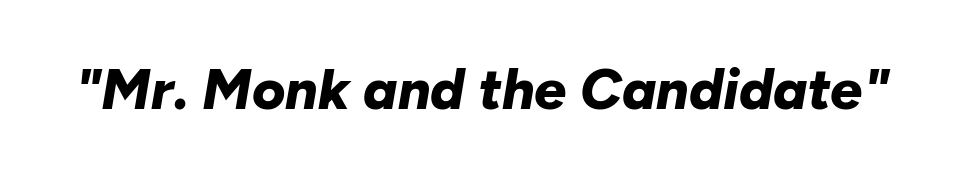
Q: Is the text bold? A: Yes.
Q: Is the text italic (slanted)? A: Yes, it leans right by about 10 degrees.
Q: Is the text underlined? A: No.
Q: Is the spacing between letters normal or unusually wide? A: Normal.
Q: Width (condensed, normal, or wide)? A: Normal.
Q: Stroke contrast? A: Low.
Q: x-height? A: Medium.
Q: Monospaced? A: No.
